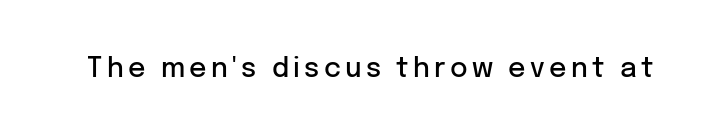
Q: Is the text bold? A: Semi-bold.
Q: Is the text italic (slanted)? A: No, it is upright.
Q: Is the text underlined? A: No.
